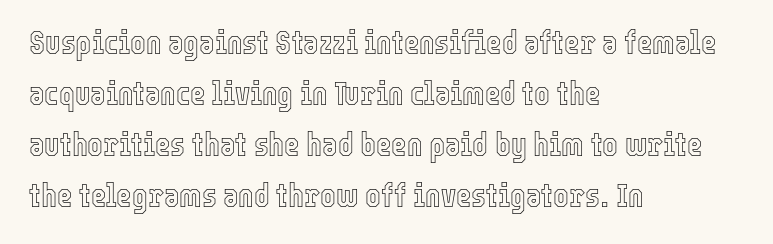
The image shows 33 px condensed type, upright; set left-aligned, normal line spacing (1.55x), normal letter spacing, not underlined; a medium x-height.
